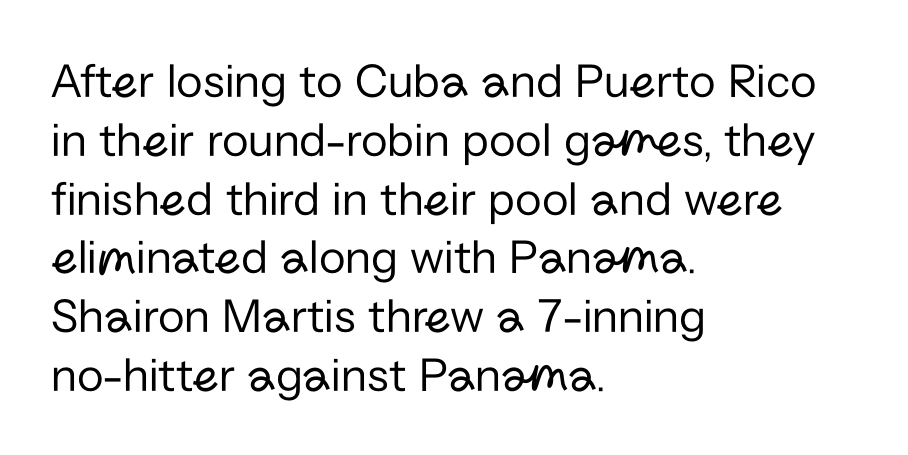
The image shows 49 px regular-weight sans-serif type, upright; set left-aligned, line spacing 1.2x, normal letter spacing, not underlined; low stroke contrast and a medium x-height.
